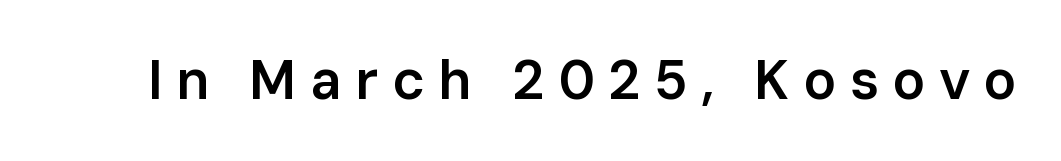
{"serif": "no", "italic": "no", "bold": "semi", "weight": "semibold", "width": "normal", "stroke_contrast": "low", "x_height": "medium", "monospaced": "no", "underline": "no", "letter_spacing": "wide", "letter_spacing_em": 0.24, "glyph_px": 55}
